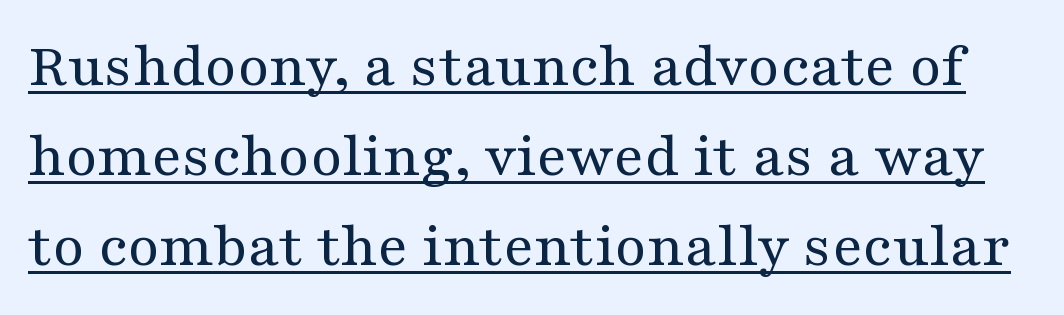
Q: Is the text bold? A: No.
Q: Is the text italic (slanted)? A: No, it is upright.
Q: Is the typeface a serif or a sans-serif typeface? A: Serif.
Q: Is the text underlined? A: Yes.
Q: Is the spacing between letters normal or unusually wide? A: Normal.
Q: Is the spacing between lines tight, normal or loose? A: Normal.
Q: Width (condensed, normal, or wide)? A: Wide.
Q: Stroke contrast? A: Medium.
Q: x-height? A: Medium.
Q: Monospaced? A: No.
